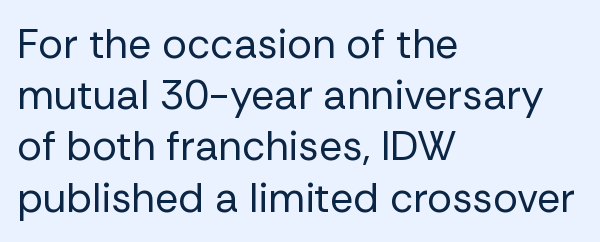
{"serif": "no", "italic": "no", "bold": "no", "weight": "regular", "width": "normal", "stroke_contrast": "low", "x_height": "medium", "monospaced": "no", "underline": "no", "align": "left", "line_spacing": "normal", "line_spacing_ratio": 1.25, "letter_spacing": "normal", "letter_spacing_em": 0.0, "glyph_px": 41}
